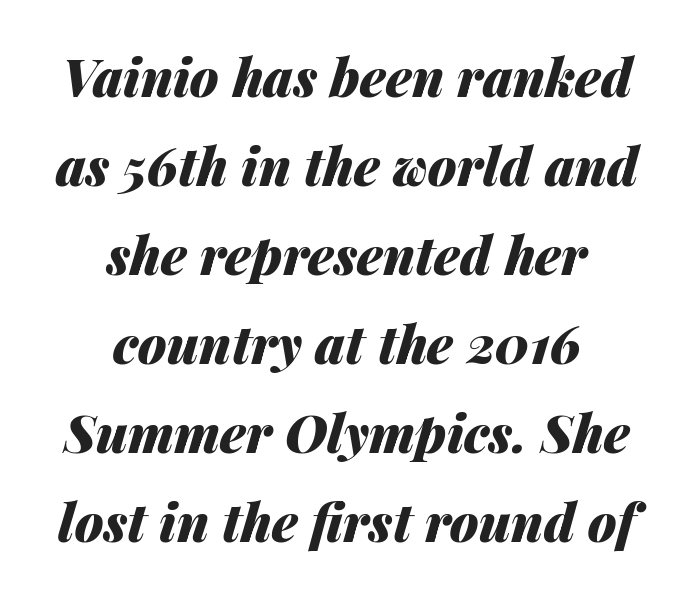
The image shows 52 px heavy type, italic (leaning right); set centered, line spacing 1.71x, normal letter spacing, not underlined; medium stroke contrast and a medium x-height.
